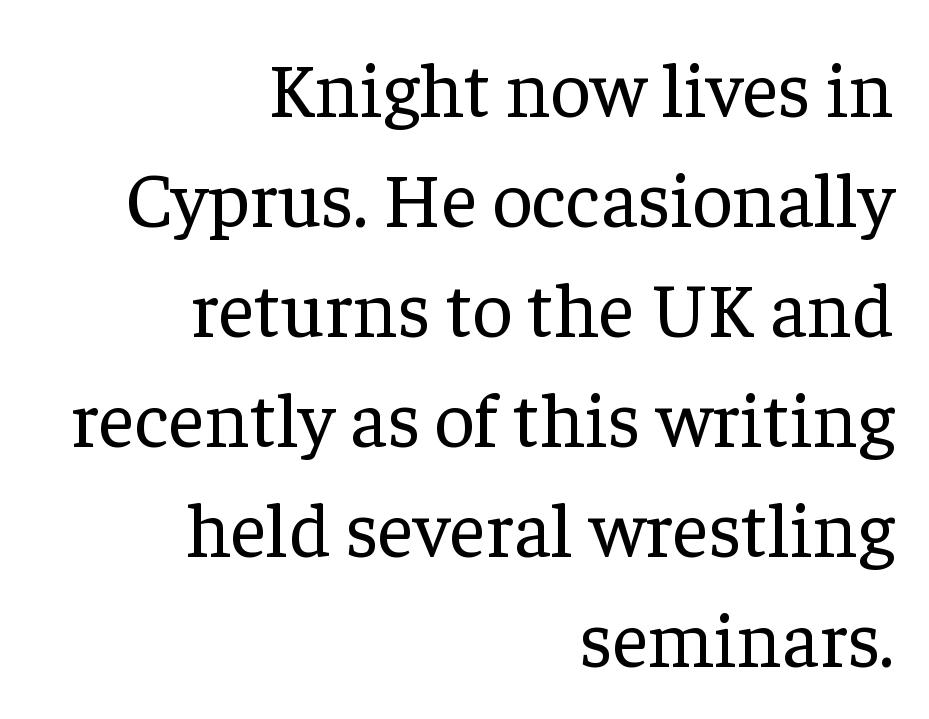
The image shows 78 px regular-weight serif type, upright; set right-aligned, normal line spacing (1.41x), normal letter spacing, not underlined; low stroke contrast and a medium x-height.
